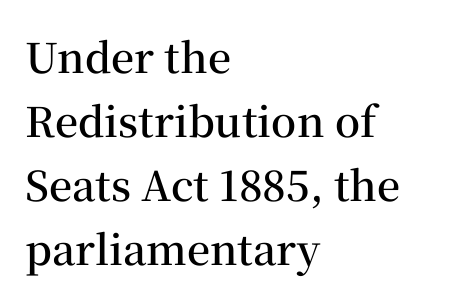
Q: Is the text bold? A: Semi-bold.
Q: Is the text italic (slanted)? A: No, it is upright.
Q: Is the typeface a serif or a sans-serif typeface? A: Serif.
Q: Is the text underlined? A: No.
Q: How is the paragraph aligned? A: Left-aligned.
Q: Is the spacing between letters normal or unusually wide? A: Normal.
Q: Is the spacing between lines tight, normal or loose? A: Normal.
Q: Width (condensed, normal, or wide)? A: Normal.
Q: Stroke contrast? A: Medium.
Q: x-height? A: Medium.
Q: Monospaced? A: No.
